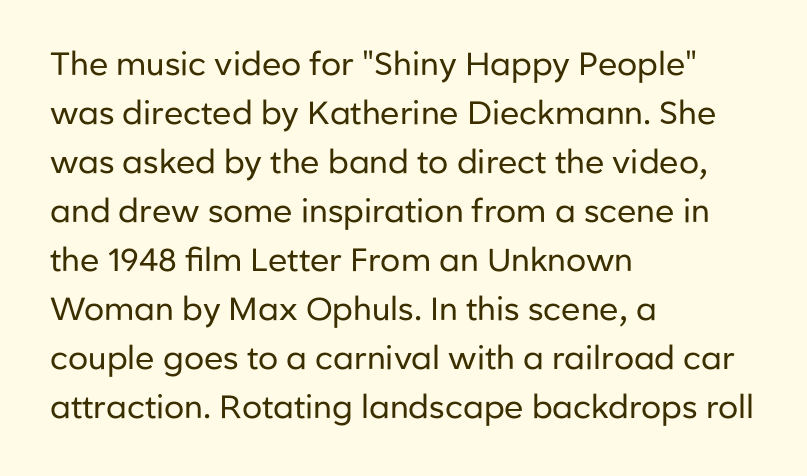
{"serif": "no", "italic": "no", "bold": "no", "weight": "regular", "width": "normal", "stroke_contrast": "low", "x_height": "medium", "monospaced": "no", "underline": "no", "align": "left", "line_spacing": "normal", "line_spacing_ratio": 1.53, "letter_spacing": "normal", "letter_spacing_em": 0.0, "glyph_px": 32}
